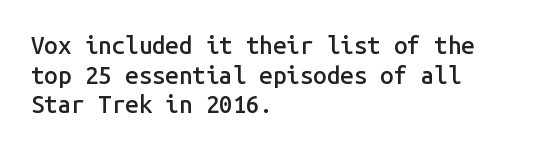
Q: Is the text bold? A: Semi-bold.
Q: Is the text italic (slanted)? A: No, it is upright.
Q: Is the text underlined? A: No.
Q: How is the paragraph aligned? A: Left-aligned.
Q: Is the spacing between letters normal or unusually wide? A: Normal.
